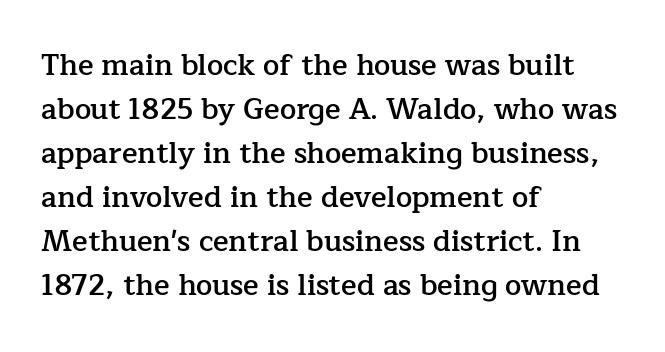
{"serif": "yes", "italic": "no", "bold": "semi", "weight": "semibold", "width": "normal", "stroke_contrast": "low", "x_height": "medium", "monospaced": "no", "underline": "no", "align": "left", "line_spacing": "normal", "line_spacing_ratio": 1.52, "letter_spacing": "normal", "letter_spacing_em": 0.0, "glyph_px": 29}
